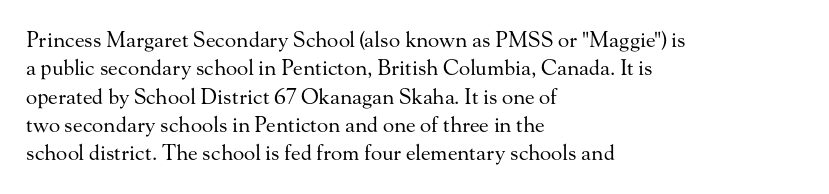
Evenly set lines give the paragraph a standard silhouette. Students, note that the glyphs here touch the page at normal intervals. In terms of posture, this sample is upright. Typeset ragged right — the left edge is the straight one.
